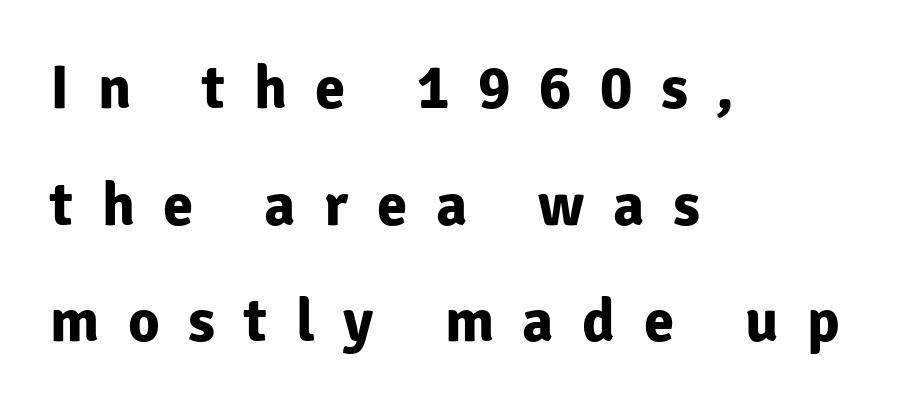
Q: Is the text bold? A: Yes.
Q: Is the text italic (slanted)? A: No, it is upright.
Q: Is the typeface a serif or a sans-serif typeface? A: Sans-serif.
Q: Is the text underlined? A: No.
Q: How is the paragraph aligned? A: Left-aligned.
Q: Is the spacing between letters normal or unusually wide? A: Unusually wide.
Q: Is the spacing between lines tight, normal or loose? A: Loose.
Q: Width (condensed, normal, or wide)? A: Normal.
Q: Stroke contrast? A: Low.
Q: x-height? A: Medium.
Q: Monospaced? A: No.
